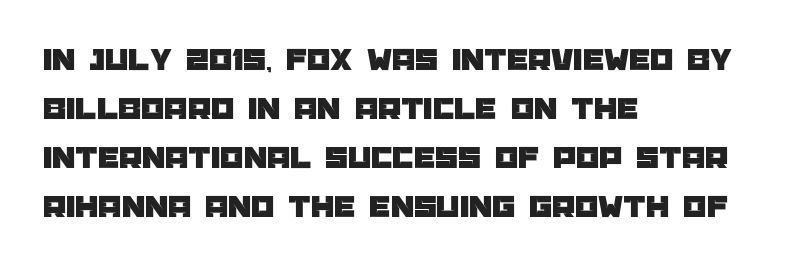
The image shows 33 px sans-serif type, upright; set left-aligned, normal line spacing (1.48x), normal letter spacing, not underlined; low stroke contrast and a large x-height.
